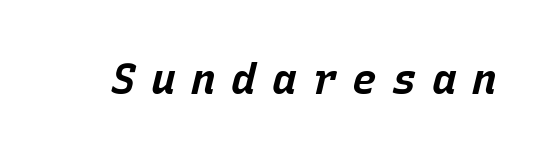
Q: Is the text bold? A: Yes.
Q: Is the text italic (slanted)? A: Yes, it leans right by about 15 degrees.
Q: Is the text underlined? A: No.
Q: Is the spacing between letters normal or unusually wide? A: Unusually wide.
Q: Width (condensed, normal, or wide)? A: Normal.
Q: Stroke contrast? A: Low.
Q: x-height? A: Large.
Q: Monospaced? A: Yes.
